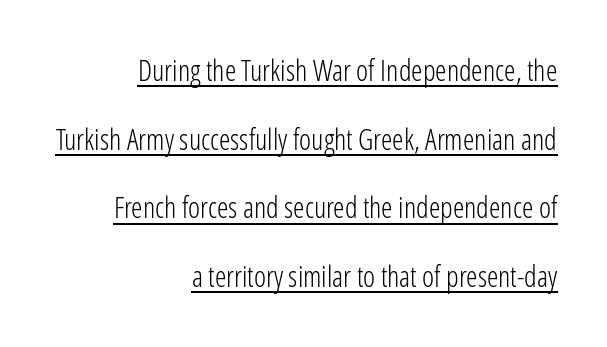
{"serif": "no", "italic": "no", "bold": "no", "weight": "light", "width": "condensed", "stroke_contrast": "low", "x_height": "medium", "monospaced": "no", "underline": "yes", "align": "right", "line_spacing": "loose", "line_spacing_ratio": 2.37, "letter_spacing": "normal", "letter_spacing_em": 0.0, "glyph_px": 29}
